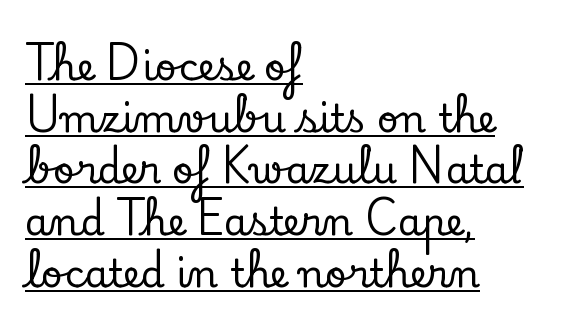
The tracking reads as untouched default to a designer's eye. Each letter keeps its own natural width here, so spacing adapts to shape. Tall strokes in this sample are plumb rather than angled. The text block is weighted toward the left margin, trailing off unevenly rightward.
